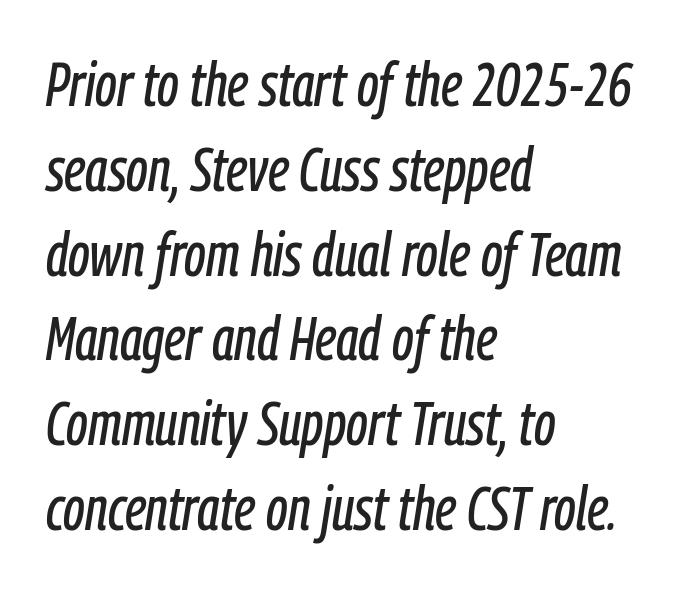
Is this a fixed-width face? No — the glyphs have proportional, varying widths. Line beginnings align vertically; line endings do not. The baseline area is clear. The tracking reads as untouched default to a designer's eye.
